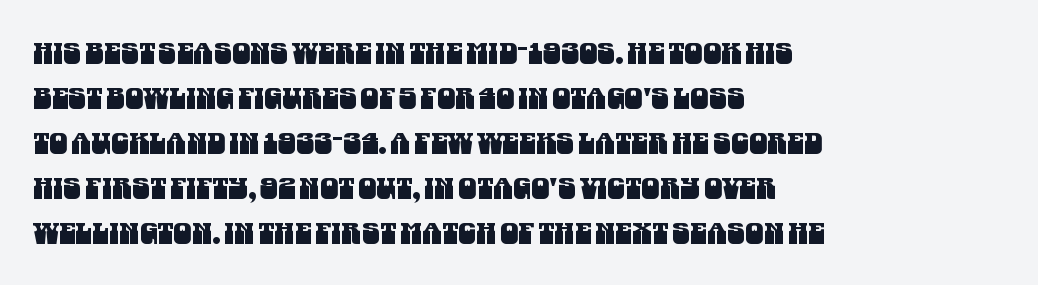
The image shows 29 px condensed sans-serif type; set left-aligned, normal line spacing (1.55x), normal letter spacing, not underlined; medium stroke contrast and a large x-height.
